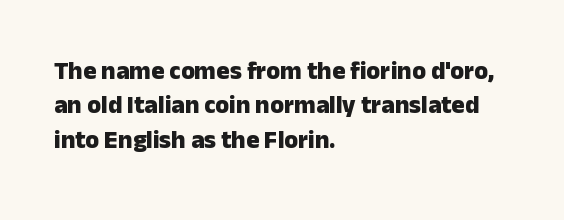
Q: Is the text bold? A: Yes.
Q: Is the text italic (slanted)? A: No, it is upright.
Q: Is the text underlined? A: No.
Q: How is the paragraph aligned? A: Left-aligned.
Q: Is the spacing between letters normal or unusually wide? A: Normal.
Q: Is the spacing between lines tight, normal or loose? A: Normal.
